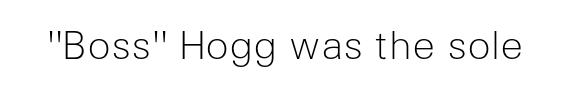
Q: Is the text bold? A: No.
Q: Is the text italic (slanted)? A: No, it is upright.
Q: Is the typeface a serif or a sans-serif typeface? A: Sans-serif.
Q: Is the text underlined? A: No.
Q: Is the spacing between letters normal or unusually wide? A: Normal.
Q: Width (condensed, normal, or wide)? A: Normal.
Q: Stroke contrast? A: Low.
Q: x-height? A: Medium.
Q: Monospaced? A: No.
